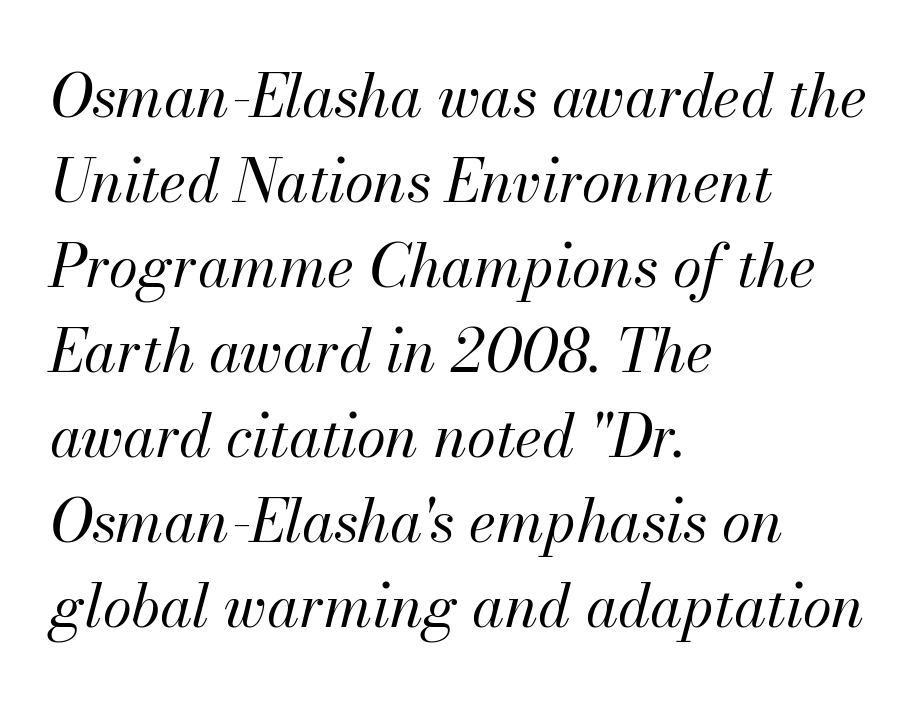
Q: Is the text bold? A: No.
Q: Is the text italic (slanted)? A: Yes, it leans right by about 13 degrees.
Q: Is the text underlined? A: No.
Q: How is the paragraph aligned? A: Left-aligned.
Q: Is the spacing between letters normal or unusually wide? A: Normal.
Q: Is the spacing between lines tight, normal or loose? A: Normal.
Q: Width (condensed, normal, or wide)? A: Normal.
Q: Stroke contrast? A: Medium.
Q: x-height? A: Small.
Q: Monospaced? A: No.
